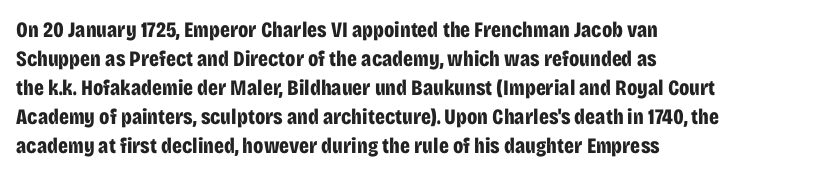
Q: Is the text bold? A: Yes.
Q: Is the text italic (slanted)? A: No, it is upright.
Q: Is the text underlined? A: No.
Q: How is the paragraph aligned? A: Left-aligned.
Q: Is the spacing between letters normal or unusually wide? A: Normal.
Q: Is the spacing between lines tight, normal or loose? A: Normal.
